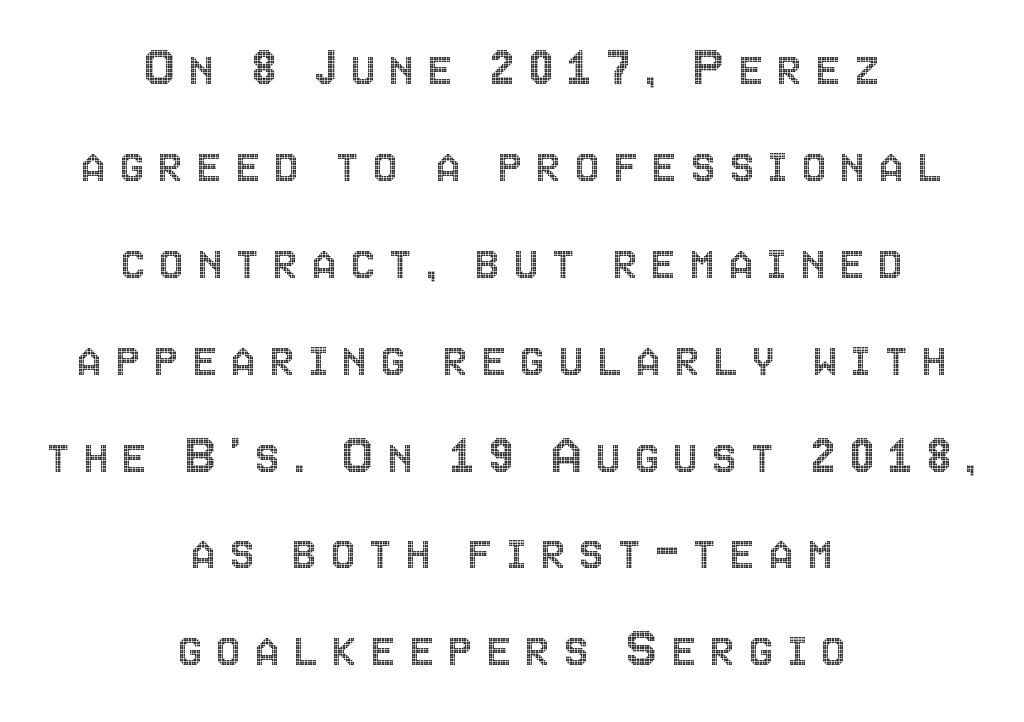
{"italic": "no", "width": "condensed", "x_height": "large", "monospaced": "no", "underline": "no", "align": "center", "line_spacing_ratio": 1.73, "letter_spacing": "wide", "letter_spacing_em": 0.24, "glyph_px": 56}
